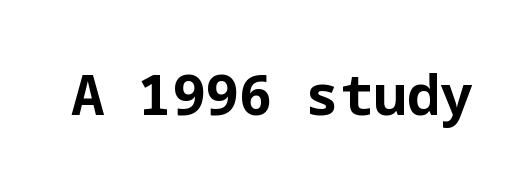
{"serif": "no", "italic": "no", "bold": "yes", "weight": "bold", "width": "normal", "stroke_contrast": "low", "x_height": "medium", "underline": "no", "letter_spacing": "normal", "letter_spacing_em": 0.0, "glyph_px": 56}
